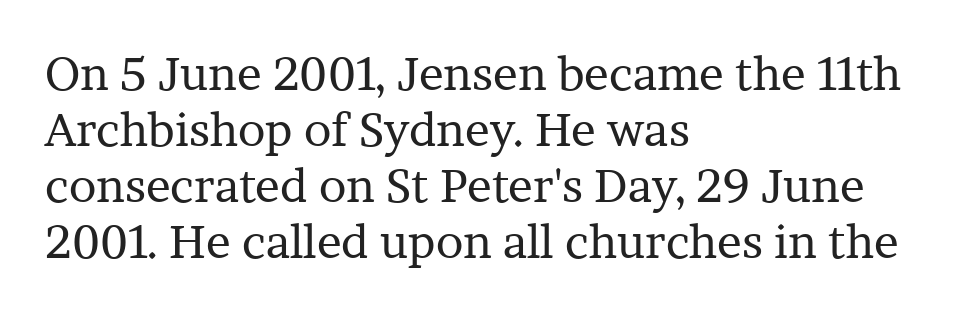
The image shows 46 px regular-weight serif type, upright; set left-aligned, line spacing 1.22x, normal letter spacing, not underlined; low stroke contrast and a medium x-height.
